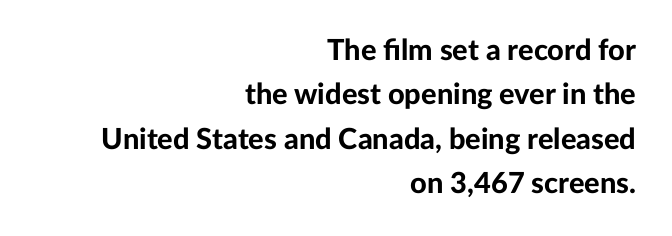
Quick note: not italic, upright. The passage is arranged like a letterhead date or caption credit — flush right. Spacing between characters is what you'd get straight out of the box. The face used here is proportionally spaced, like ordinary book or web type. Normally led — the rows are evenly, conventionally spaced. Only glyphs here, with clear space below each row.
